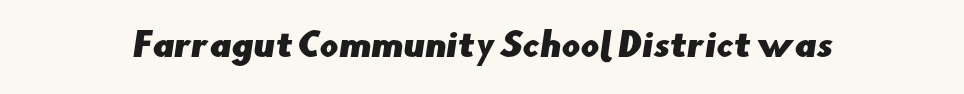
No feet cap the strokes, marking this as sans-serif type. Between one letter and the next there's only the usual sliver of space. Is this a fixed-width face? No — the glyphs have proportional, varying widths. The passage shown is not underscored anywhere.
